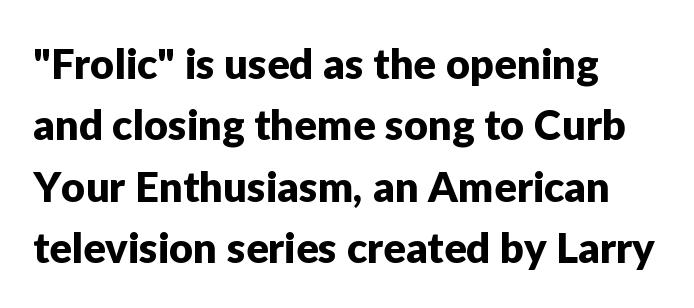
Q: Is the text italic (slanted)? A: No, it is upright.
Q: Is the typeface a serif or a sans-serif typeface? A: Sans-serif.
Q: Is the text underlined? A: No.
Q: Is the spacing between letters normal or unusually wide? A: Normal.
Q: Is the spacing between lines tight, normal or loose? A: Normal.
Q: Width (condensed, normal, or wide)? A: Normal.
Q: Stroke contrast? A: Low.
Q: x-height? A: Medium.
Q: Monospaced? A: No.
